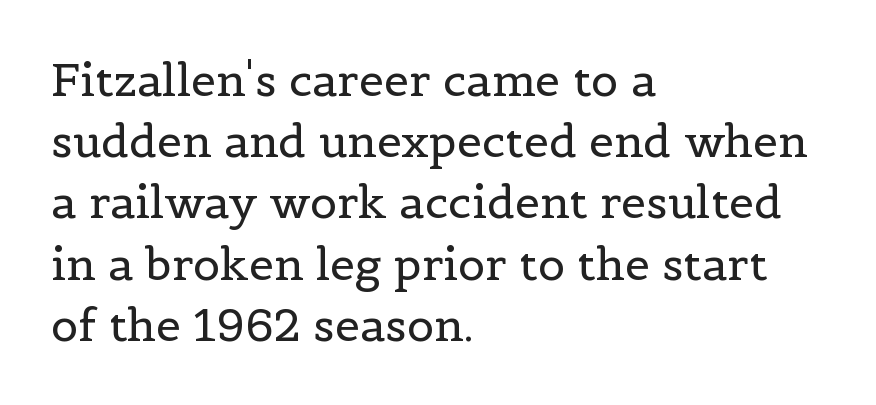
The image shows 45 px regular-weight serif type, upright; set left-aligned, normal line spacing (1.36x), normal letter spacing, not underlined; a medium x-height.
